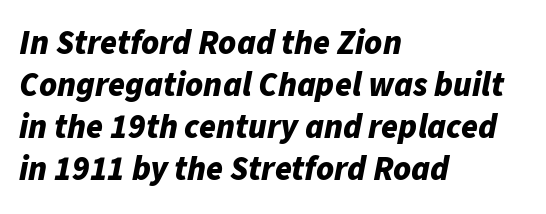
Q: Is the text bold? A: Yes.
Q: Is the text italic (slanted)? A: Yes, it leans right by about 11 degrees.
Q: Is the text underlined? A: No.
Q: How is the paragraph aligned? A: Left-aligned.
Q: Is the spacing between letters normal or unusually wide? A: Normal.
Q: Width (condensed, normal, or wide)? A: Normal.
Q: Stroke contrast? A: Low.
Q: x-height? A: Medium.
Q: Monospaced? A: No.
